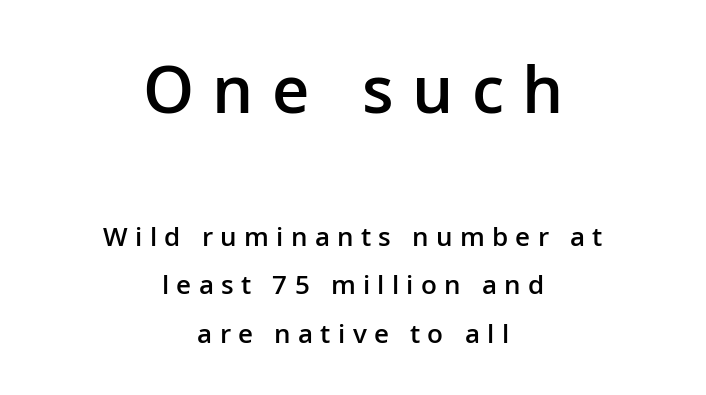
The passage is arranged like a title page — every line centered. Classification — sans serif. Just letters on the line, the space beneath them empty. Italic? Not at all — the glyphs are vertical. A somewhat darkened texture: the type is semibold rather than bold.
